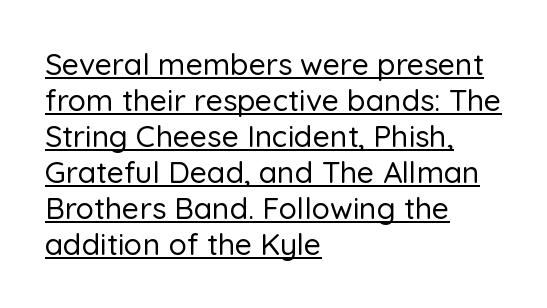
{"serif": "no", "italic": "no", "width": "normal", "stroke_contrast": "low", "x_height": "medium", "monospaced": "no", "underline": "yes", "align": "left", "line_spacing_ratio": 1.2, "letter_spacing": "normal", "letter_spacing_em": 0.0, "glyph_px": 30}
